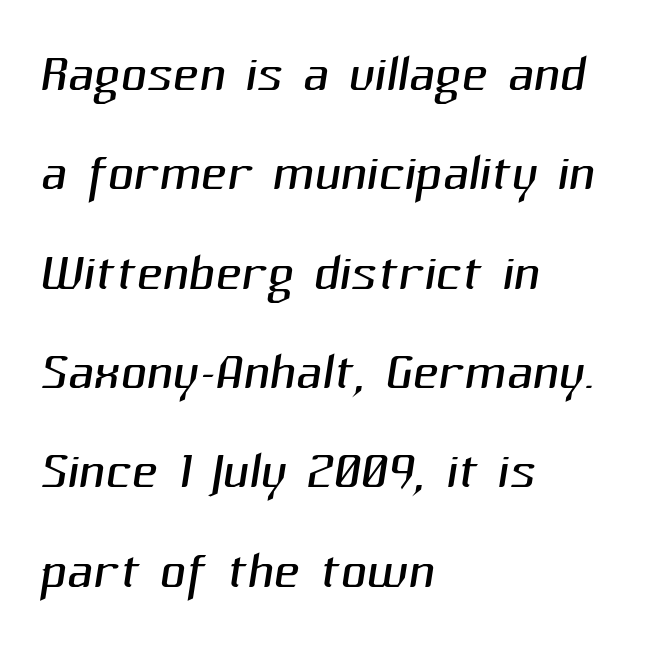
The image shows 72 px light sans-serif type; set left-aligned, normal line spacing (1.38x), normal letter spacing, not underlined; medium stroke contrast and a medium x-height.
